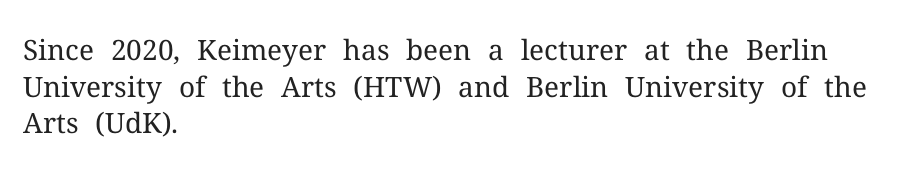
{"serif": "yes", "italic": "no", "bold": "no", "weight": "regular", "width": "normal", "stroke_contrast": "medium", "x_height": "medium", "monospaced": "no", "underline": "no", "align": "left", "line_spacing": "normal", "line_spacing_ratio": 1.31, "letter_spacing": "normal", "letter_spacing_em": 0.0, "glyph_px": 28}
